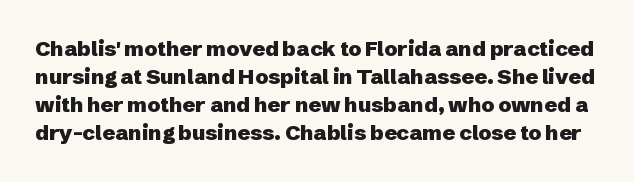
{"italic": "no", "bold": "yes", "underline": "no", "line_spacing": "normal", "line_spacing_ratio": 1.34, "letter_spacing": "normal", "letter_spacing_em": 0.0, "glyph_px": 21}
